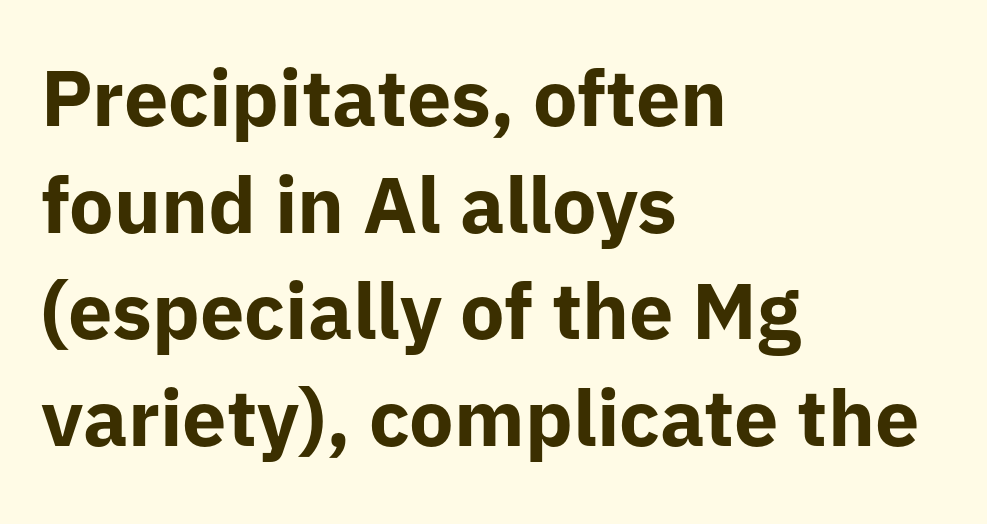
Q: Is the text bold? A: Yes.
Q: Is the text italic (slanted)? A: No, it is upright.
Q: Is the typeface a serif or a sans-serif typeface? A: Sans-serif.
Q: Is the text underlined? A: No.
Q: How is the paragraph aligned? A: Left-aligned.
Q: Is the spacing between letters normal or unusually wide? A: Normal.
Q: Is the spacing between lines tight, normal or loose? A: Normal.
Q: Width (condensed, normal, or wide)? A: Normal.
Q: Stroke contrast? A: Low.
Q: x-height? A: Medium.
Q: Monospaced? A: No.
